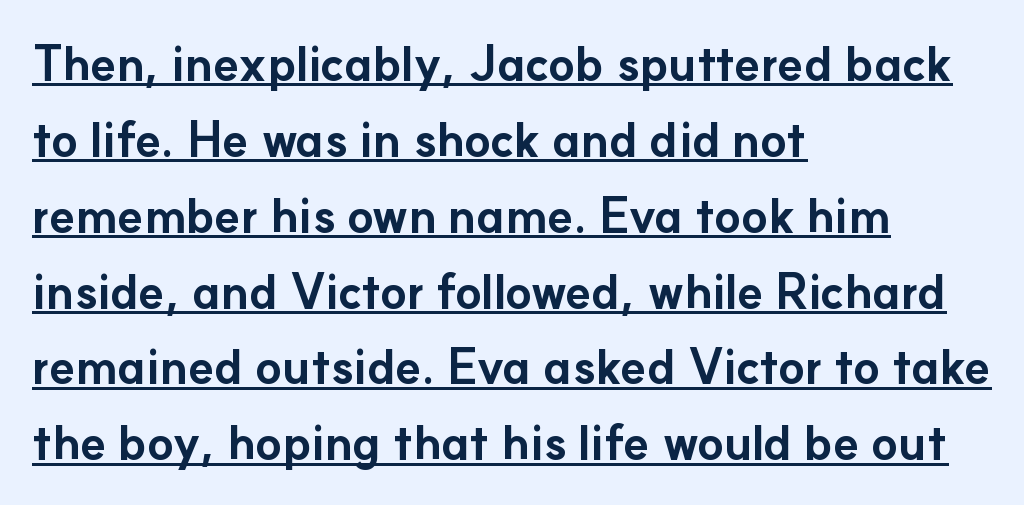
Tall strokes in this sample are plumb rather than angled. Is the type bold? Yes — the strokes are clearly thick and heavy. The letters advance in unequal steps, a hallmark of proportional type. Somebody hit Ctrl+U on this one — the words are underlined.
